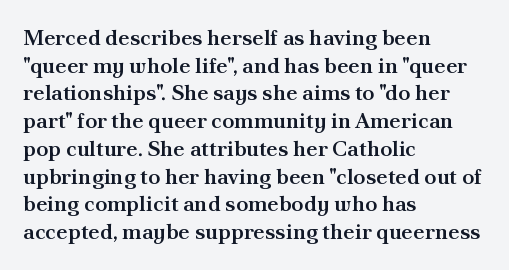
Q: Is the text bold? A: Semi-bold.
Q: Is the text italic (slanted)? A: No, it is upright.
Q: Is the text underlined? A: No.
Q: How is the paragraph aligned? A: Left-aligned.
Q: Is the spacing between letters normal or unusually wide? A: Normal.
Q: Is the spacing between lines tight, normal or loose? A: Normal.
